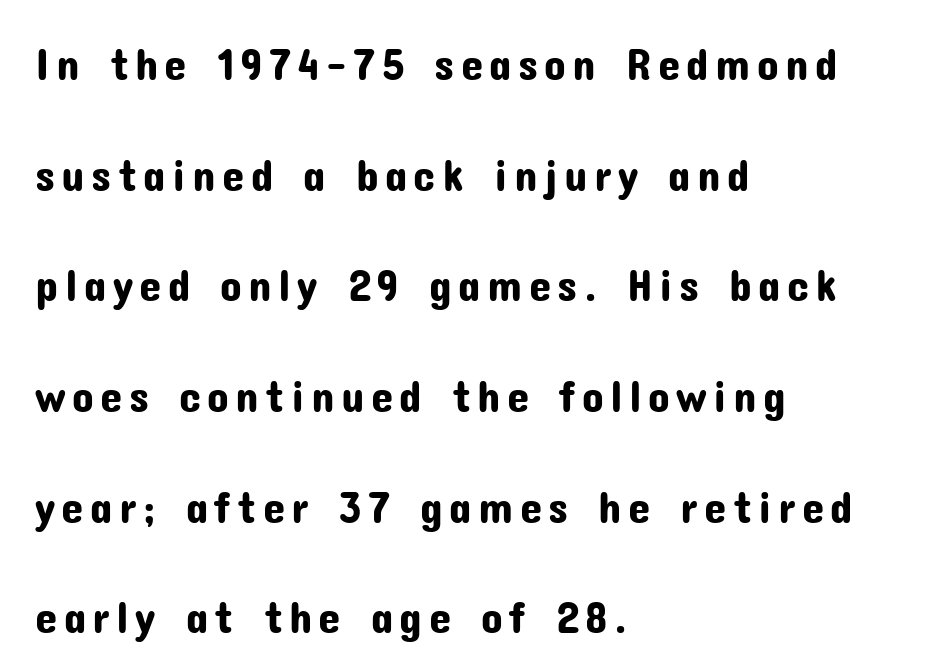
Here the designer chose a conventional face with non-uniform glyph widths. Typographically, this falls in the sans-serif category. Decoration check: the copy has no underline. What's the leading like? Stretched, with rows far apart.
